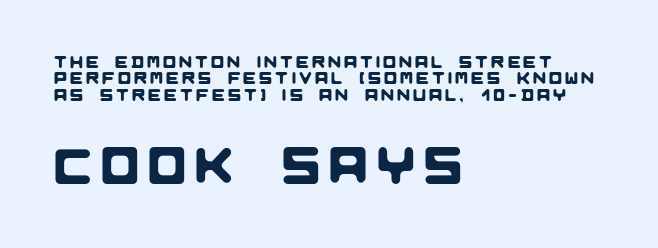
The image shows 50 px sans-serif type; set left-aligned, tight line spacing (0.97x), not underlined; the second (bottom) block is 2.94x larger; low stroke contrast and a large x-height.
